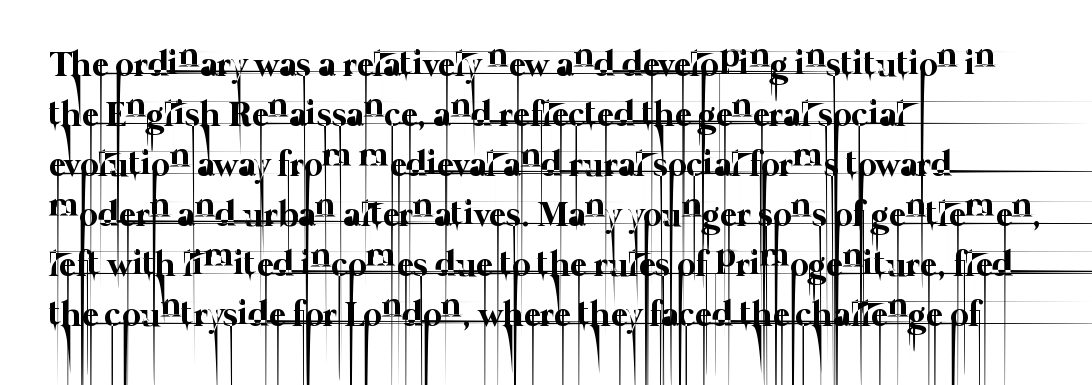
The image shows 36 px thin type; set left-aligned, normal line spacing (1.39x), normal letter spacing, not underlined; low stroke contrast and a medium x-height.
